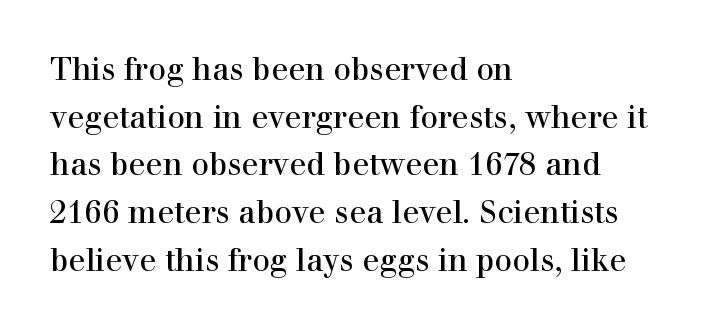
{"serif": "yes", "italic": "no", "width": "normal", "x_height": "medium", "monospaced": "no", "underline": "no", "align": "left", "line_spacing": "normal", "line_spacing_ratio": 1.54, "letter_spacing": "normal", "letter_spacing_em": 0.0, "glyph_px": 31}
